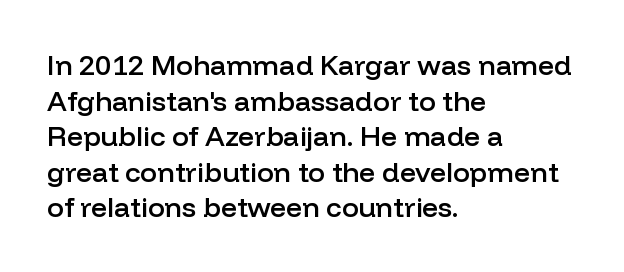
Q: Is the text bold? A: Semi-bold.
Q: Is the text italic (slanted)? A: No, it is upright.
Q: Is the typeface a serif or a sans-serif typeface? A: Sans-serif.
Q: Is the text underlined? A: No.
Q: How is the paragraph aligned? A: Left-aligned.
Q: Is the spacing between letters normal or unusually wide? A: Normal.
Q: Is the spacing between lines tight, normal or loose? A: Normal.
Q: Width (condensed, normal, or wide)? A: Normal.
Q: Stroke contrast? A: Low.
Q: x-height? A: Medium.
Q: Monospaced? A: No.
